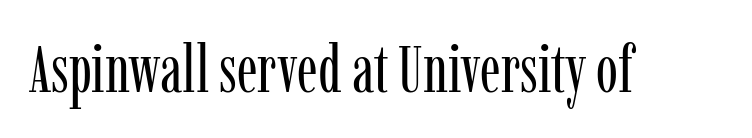
Unlike a clean sans, this face finishes its strokes with serifs. This sample has the flowing, uneven cadence of proportional lettering. No extra tracking has been applied to these lines. Posture: straight, roman, zero tilt.
